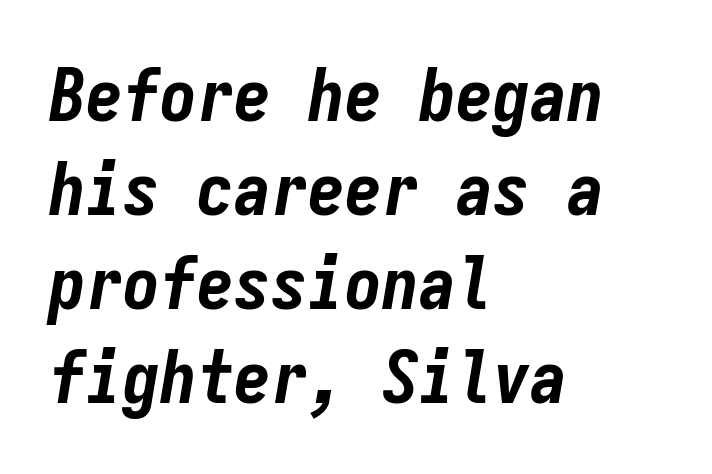
The image shows 74 px bold, condensed type, italic (leaning right), monospaced; set left-aligned, normal line spacing (1.27x), normal letter spacing, not underlined; low stroke contrast and a medium x-height.
